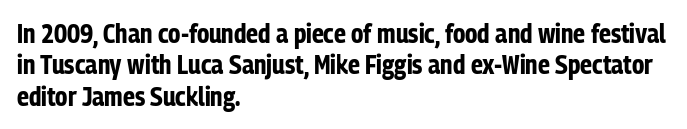
{"italic": "no", "bold": "yes", "underline": "no", "align": "left", "line_spacing_ratio": 1.21, "letter_spacing": "normal", "letter_spacing_em": 0.0, "glyph_px": 26}
